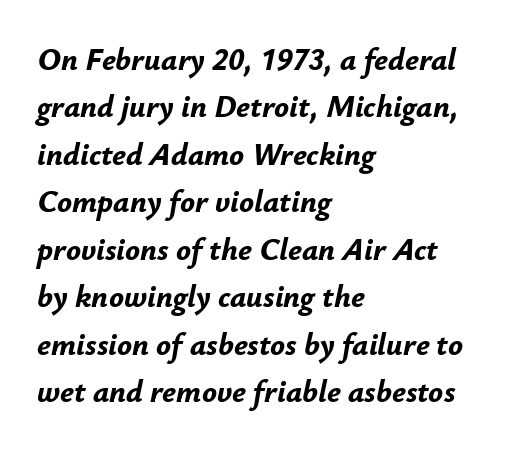
What weight is shown? A full bold with thick strokes. This rendering uses left alignment, leaving the right contour irregular. The passage shown has conventional tracking throughout. Summary of vertical rhythm: regular, with standard interline spacing.
